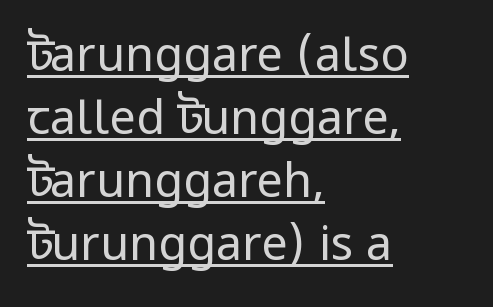
A classic flush-left, rag-right setting is used for this passage. Caption: standard tracking, unaltered. These lines sit exactly where default settings would place them. No chunkiness to these letters — they're not bold. Each letter's strokes conclude bluntly, with no projecting serifs. Notice how a bar underscores the lettering throughout.
